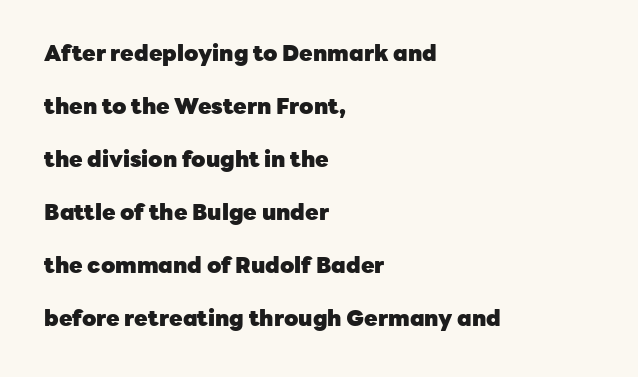
The letters stand upright; this is a roman face. A great deal of white space separates one row of letters from the next. Thick stems and heavy bowls — unmistakably bold. Glyph-to-glyph distance matches everyday printed text. Letters rest on an invisible, unmarked baseline. Horizontally, the lines are justified to the leading edge only.
